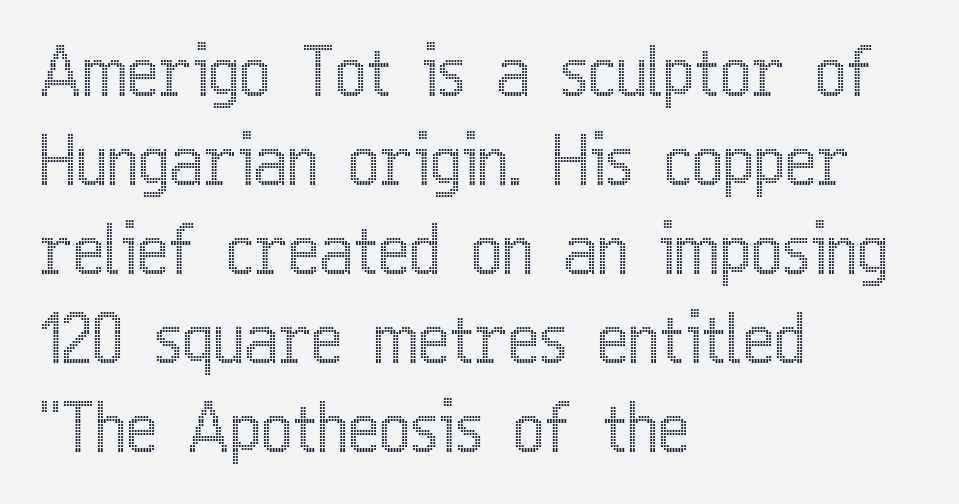
The image shows 67 px condensed type, upright; set left-aligned, normal line spacing (1.33x), normal letter spacing, not underlined; a medium x-height.
